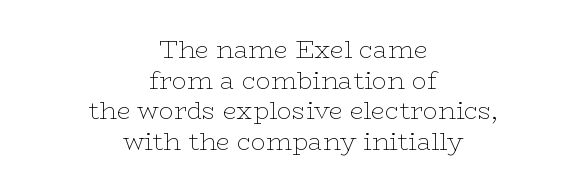
The image shows 25 px text type, upright; set centered, line spacing 1.23x, normal letter spacing, not underlined.
